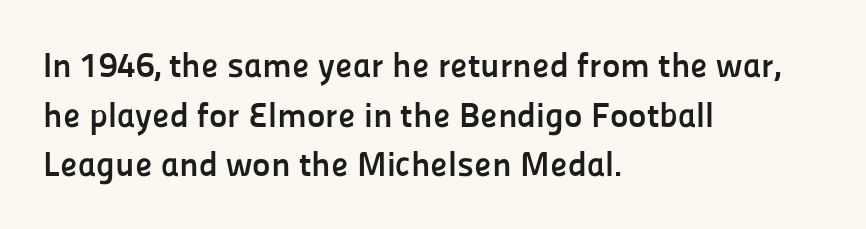
The image shows 35 px semibold sans-serif type, upright; set left-aligned, normal line spacing (1.42x), normal letter spacing, not underlined; low stroke contrast and a medium x-height.
